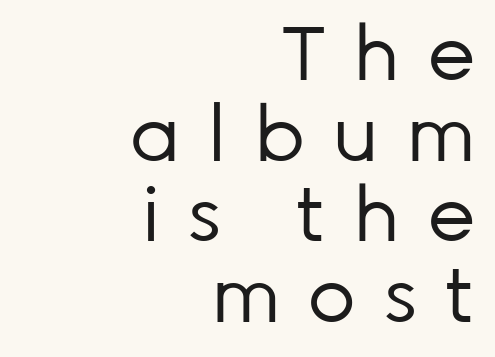
The image shows 76 px regular-weight sans-serif type, upright; set right-aligned, tight line spacing (1.06x), unusually wide letter spacing (+0.35 em), not underlined; low stroke contrast and a medium x-height.
